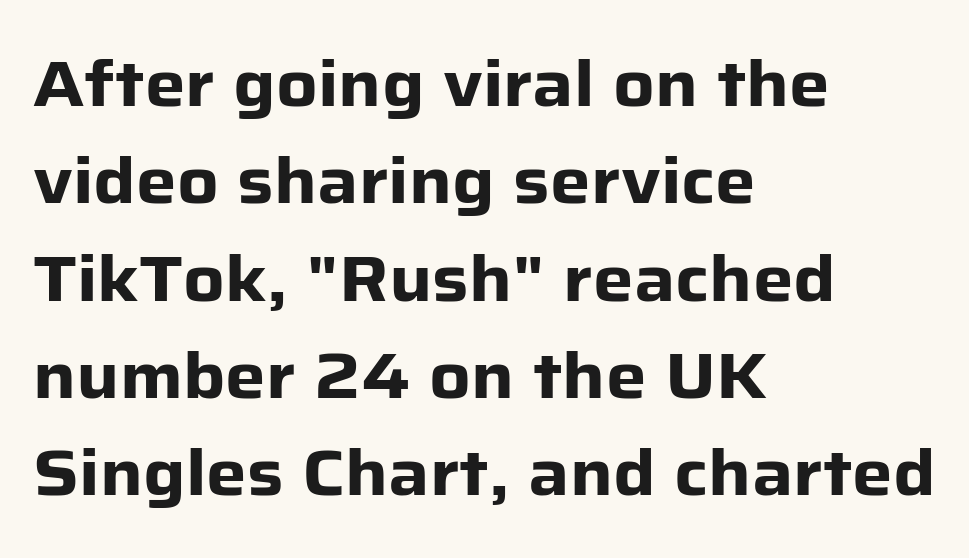
Q: Is the text bold? A: Yes.
Q: Is the text italic (slanted)? A: No, it is upright.
Q: Is the typeface a serif or a sans-serif typeface? A: Sans-serif.
Q: Is the text underlined? A: No.
Q: How is the paragraph aligned? A: Left-aligned.
Q: Is the spacing between letters normal or unusually wide? A: Normal.
Q: Is the spacing between lines tight, normal or loose? A: Normal.
Q: Width (condensed, normal, or wide)? A: Normal.
Q: Stroke contrast? A: Low.
Q: x-height? A: Medium.
Q: Monospaced? A: No.
